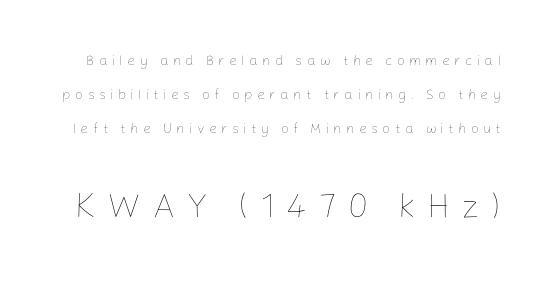
The image shows 35 px thin type, upright; set loose line spacing (2.43x), unusually wide letter spacing (+0.31 em), not underlined; the second (bottom) block is 2.5x larger; low stroke contrast and a medium x-height.
